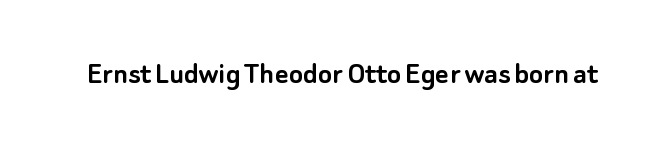
A typesetter would call this proportional, since set widths differ per character. The specimen omits any rule beneath the text block's lines. The letterforms sit shoulder to shoulder at normal distance. The font's upright variant was chosen for this text. The letters carry no serifs — their stems end cleanly without finishing strokes.
